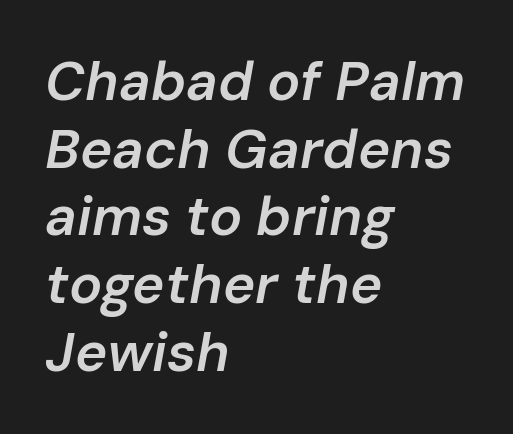
Q: Is the text bold? A: Semi-bold.
Q: Is the text italic (slanted)? A: Yes, it leans right by about 10 degrees.
Q: Is the text underlined? A: No.
Q: How is the paragraph aligned? A: Left-aligned.
Q: Is the spacing between letters normal or unusually wide? A: Normal.
Q: Width (condensed, normal, or wide)? A: Normal.
Q: Stroke contrast? A: Low.
Q: x-height? A: Medium.
Q: Monospaced? A: No.
